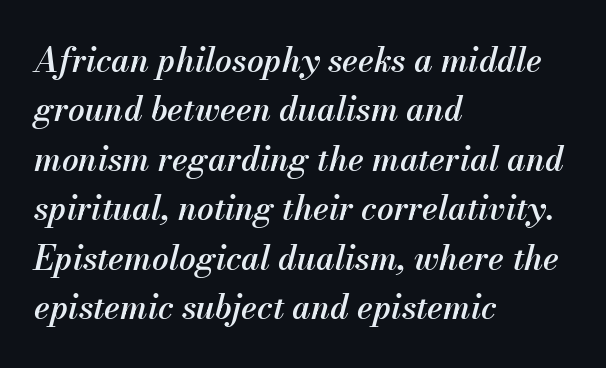
{"italic": "yes", "lean": "right", "slant_degrees": 13, "bold": "semi", "weight": "semibold", "width": "normal", "stroke_contrast": "medium", "x_height": "small", "monospaced": "no", "underline": "no", "align": "left", "line_spacing": "normal", "line_spacing_ratio": 1.5, "letter_spacing": "normal", "letter_spacing_em": 0.0, "glyph_px": 33}
